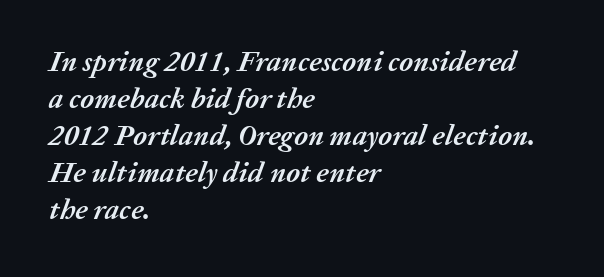
Quick note: underline off. Caption: bold face, heavy strokes. The lettering tilts uniformly, giving the passage an italic look. Leading matches the norm, producing a regular column.
